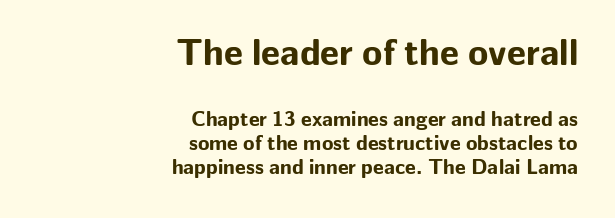
The image shows 37 px bold sans-serif type, upright; set right-aligned, line spacing 1.16x, normal letter spacing, not underlined; the first (top) block is 1.76x larger; low stroke contrast and a medium x-height.
